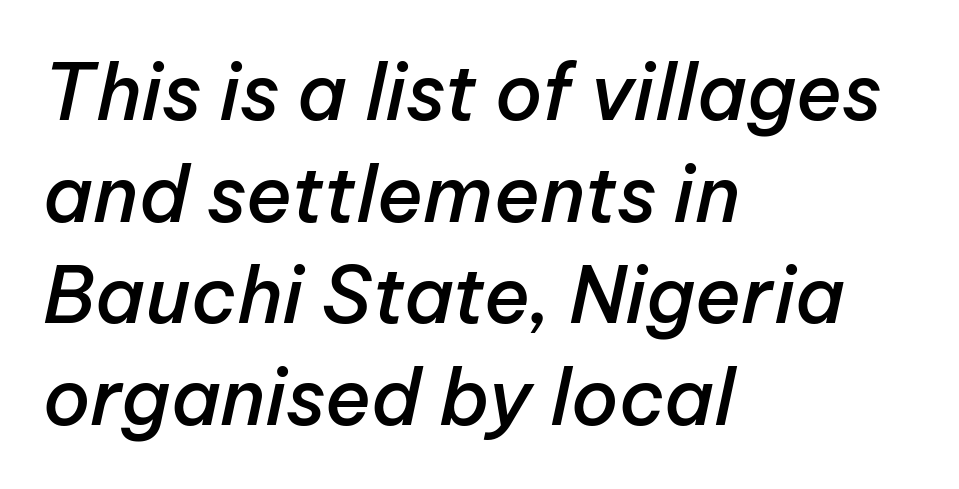
{"italic": "yes", "lean": "right", "slant_degrees": 12, "bold": "semi", "weight": "semibold", "width": "normal", "stroke_contrast": "low", "x_height": "medium", "monospaced": "no", "underline": "no", "align": "left", "line_spacing": "normal", "line_spacing_ratio": 1.32, "letter_spacing": "normal", "letter_spacing_em": 0.0, "glyph_px": 77}
